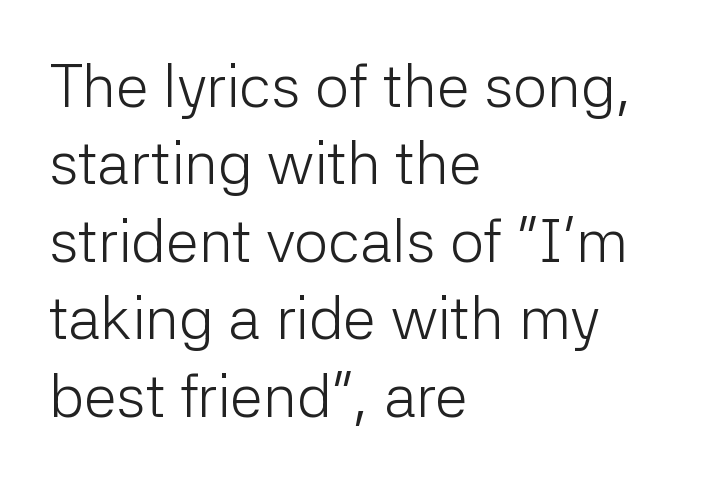
Q: Is the text bold? A: No.
Q: Is the text italic (slanted)? A: No, it is upright.
Q: Is the typeface a serif or a sans-serif typeface? A: Sans-serif.
Q: Is the text underlined? A: No.
Q: How is the paragraph aligned? A: Left-aligned.
Q: Is the spacing between letters normal or unusually wide? A: Normal.
Q: Is the spacing between lines tight, normal or loose? A: Normal.
Q: Width (condensed, normal, or wide)? A: Normal.
Q: Stroke contrast? A: Low.
Q: x-height? A: Medium.
Q: Monospaced? A: No.
